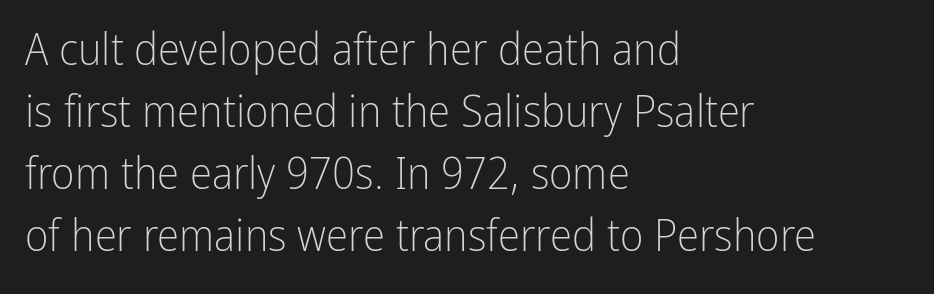
{"serif": "no", "italic": "no", "bold": "no", "weight": "light", "width": "condensed", "stroke_contrast": "low", "x_height": "medium", "monospaced": "no", "underline": "no", "align": "left", "line_spacing": "normal", "line_spacing_ratio": 1.38, "letter_spacing": "normal", "letter_spacing_em": 0.0, "glyph_px": 45}
